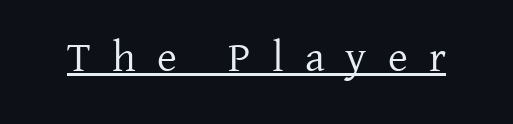
The tracking reads as deliberately expanded to a designer's eye. A typographer would call this underscored text. The specimen reads as upright at a glance. Looks like regular typesetting: each glyph gets only the width it needs.
